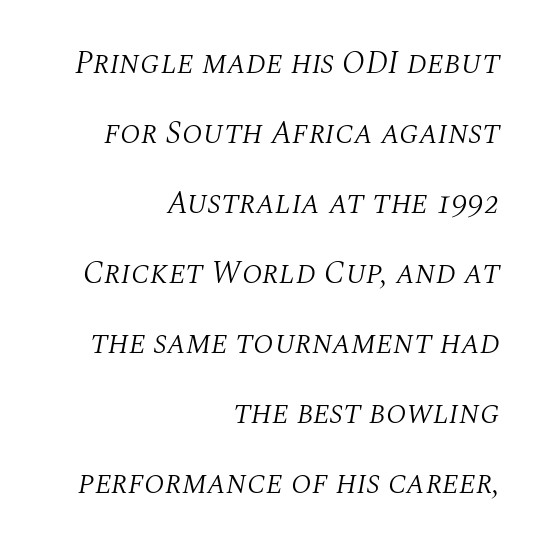
The image shows 32 px light serif type, italic (leaning right); set right-aligned, loose line spacing (2.19x), normal letter spacing, not underlined; medium stroke contrast and a large x-height.
